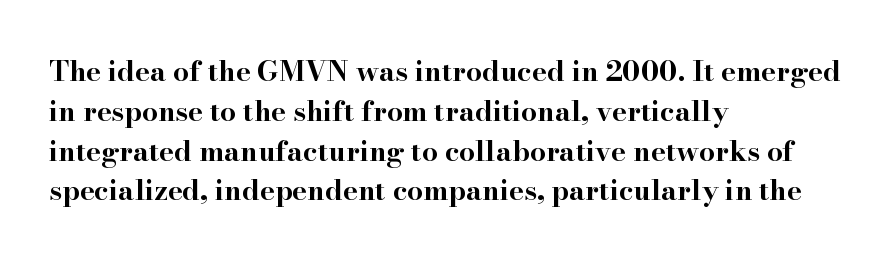
Q: Is the text bold? A: Yes.
Q: Is the text italic (slanted)? A: No, it is upright.
Q: Is the typeface a serif or a sans-serif typeface? A: Serif.
Q: Is the text underlined? A: No.
Q: How is the paragraph aligned? A: Left-aligned.
Q: Is the spacing between letters normal or unusually wide? A: Normal.
Q: Is the spacing between lines tight, normal or loose? A: Normal.
Q: Width (condensed, normal, or wide)? A: Wide.
Q: Stroke contrast? A: High.
Q: x-height? A: Small.
Q: Monospaced? A: No.
